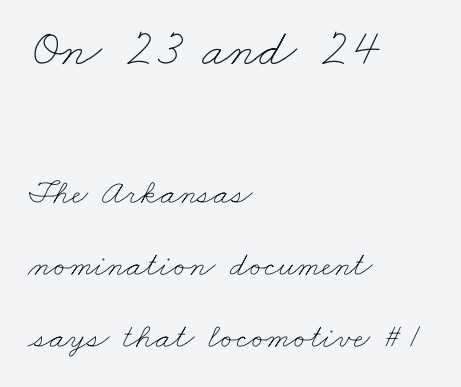
Type size steps down from the first block to the second. This block would shrink considerably if given ordinary leading; it's expanded now. The paragraph has a hard left edge and a soft right edge. The weight tops out at a normal text grade.
